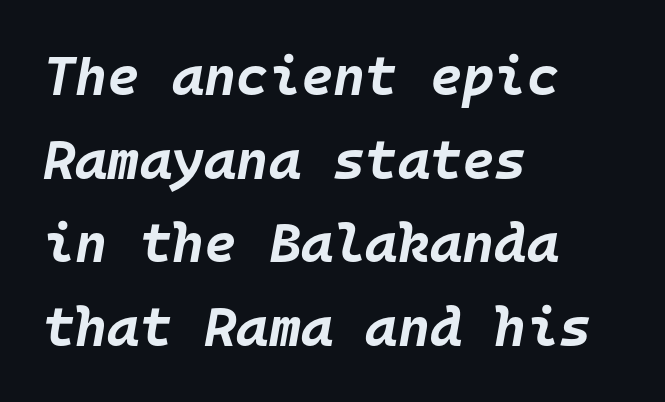
{"italic": "yes", "lean": "right", "slant_degrees": 10, "bold": "yes", "weight": "bold", "width": "normal", "stroke_contrast": "low", "x_height": "large", "monospaced": "yes", "underline": "no", "align": "left", "line_spacing": "normal", "line_spacing_ratio": 1.52, "letter_spacing": "normal", "letter_spacing_em": 0.0, "glyph_px": 55}
